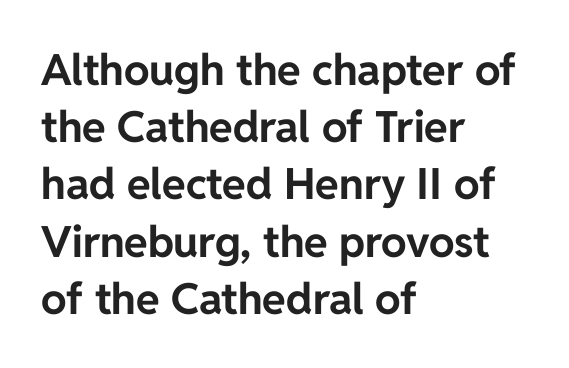
{"serif": "no", "italic": "no", "bold": "yes", "weight": "bold", "width": "normal", "stroke_contrast": "low", "x_height": "medium", "monospaced": "no", "underline": "no", "align": "left", "line_spacing": "normal", "line_spacing_ratio": 1.33, "letter_spacing": "normal", "letter_spacing_em": 0.0, "glyph_px": 43}
